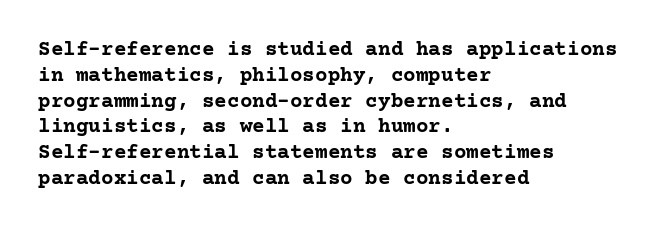
Q: Is the text bold? A: Yes.
Q: Is the text italic (slanted)? A: No, it is upright.
Q: Is the text underlined? A: No.
Q: How is the paragraph aligned? A: Left-aligned.
Q: Is the spacing between letters normal or unusually wide? A: Normal.
